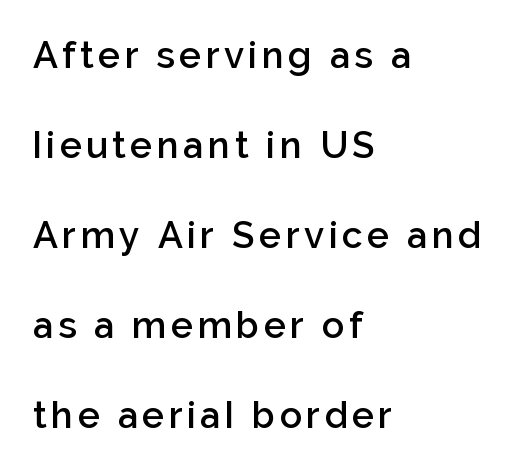
The image shows 37 px semibold sans-serif type, upright; set left-aligned, loose line spacing (2.43x), not underlined; low stroke contrast and a medium x-height.
